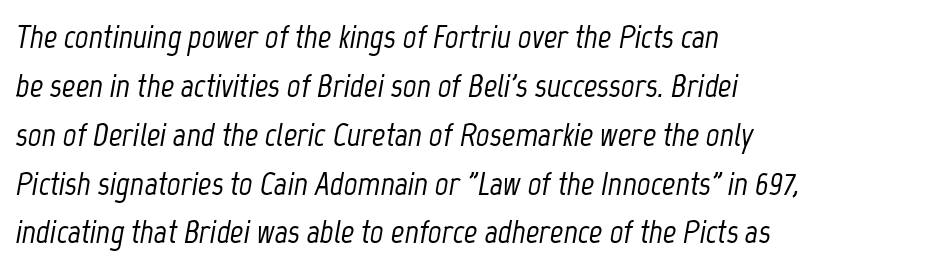
Underlining? Definitely not there. Note the varied advance widths — an 'i' is clearly narrower than an 'm'. The letters are slanted; this is an italic face. This rendering uses left alignment, leaving the right contour irregular. Look at the tracking — it's just the regular setting, nothing added.
